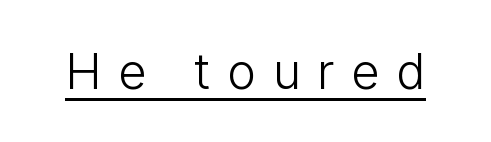
The image shows 49 px light, condensed sans-serif type, upright; set unusually wide letter spacing (+0.37 em), underlined; low stroke contrast and a medium x-height.
